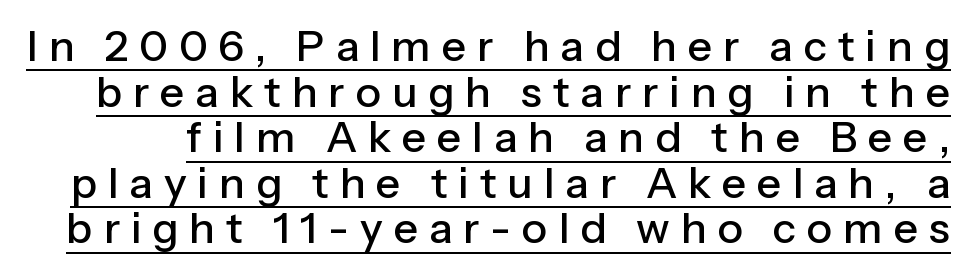
{"serif": "no", "italic": "no", "width": "normal", "stroke_contrast": "low", "x_height": "medium", "monospaced": "no", "underline": "yes", "line_spacing": "tight", "line_spacing_ratio": 1.06, "letter_spacing": "wide", "letter_spacing_em": 0.25, "glyph_px": 43}
